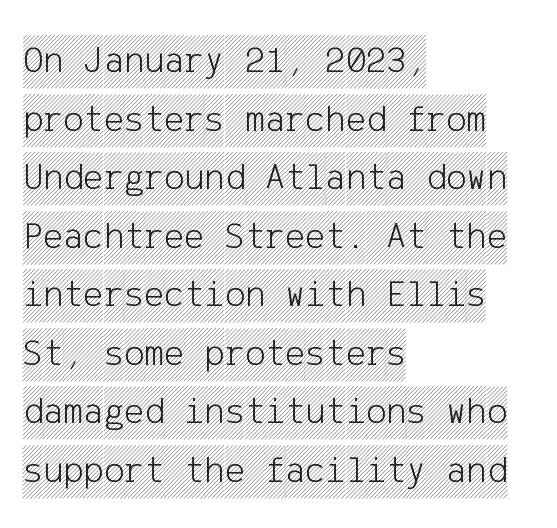
Does extra space separate the letters? No, they use regular spacing. The lettering stays uniformly vertical, giving the passage a roman look. Normally led — the rows are evenly, conventionally spaced. The strip under each line holds only bare page.
